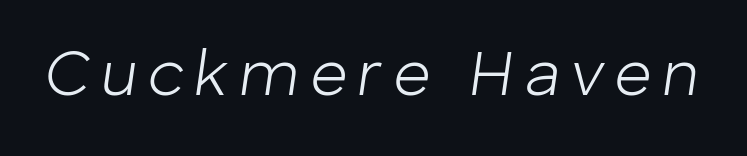
Q: Is the text bold? A: No.
Q: Is the text italic (slanted)? A: Yes, it leans right by about 8 degrees.
Q: Is the text underlined? A: No.
Q: Width (condensed, normal, or wide)? A: Normal.
Q: Stroke contrast? A: Low.
Q: x-height? A: Medium.
Q: Monospaced? A: No.
